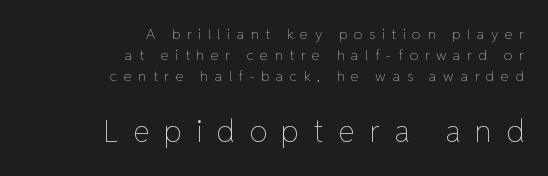
{"italic": "no", "bold": "no", "weight": "thin", "width": "normal", "stroke_contrast": "low", "x_height": "medium", "monospaced": "no", "underline": "no", "align": "right", "line_spacing": "normal", "line_spacing_ratio": 1.51, "letter_spacing": "wide", "letter_spacing_em": 0.48, "larger_block": "second", "size_ratio": 2.14, "glyph_px": 30}
